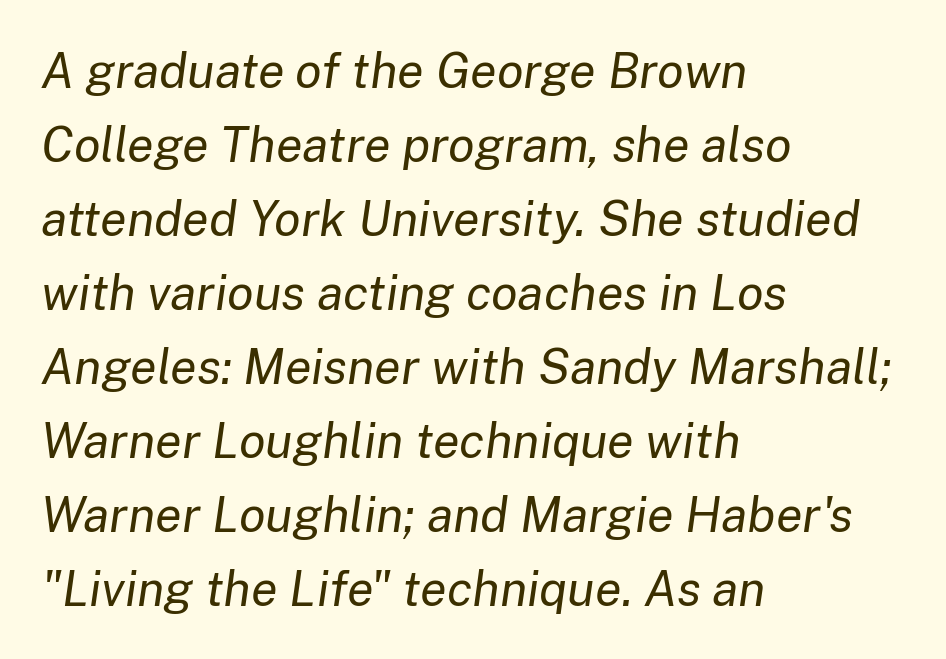
{"italic": "yes", "lean": "right", "slant_degrees": 8, "bold": "no", "weight": "regular", "width": "normal", "stroke_contrast": "low", "x_height": "medium", "monospaced": "no", "underline": "no", "align": "left", "line_spacing": "normal", "line_spacing_ratio": 1.51, "letter_spacing": "normal", "letter_spacing_em": 0.0, "glyph_px": 49}
